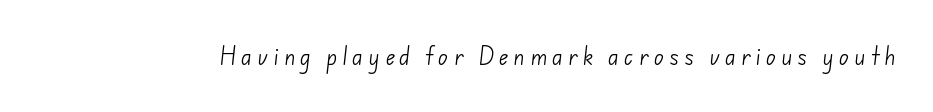
Loose tracking; the words dissolve into strings of separated letters. The string is rendered with underlining switched off. The letterforms sit at book weight or below.
